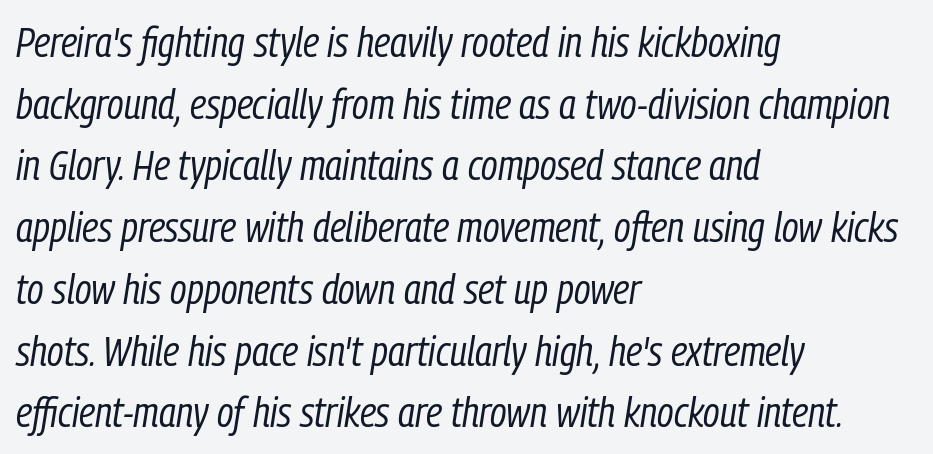
A student would call this left alignment; a typographer would say flush left, rag right. Every character sits at an angle, as italics do. Interline gaps are of average width in this sample. The specimen omits any rule beneath the text block's lines. Stems here are at most as thick as an everyday book face. The type is set solid horizontally, with unmodified tracking.
